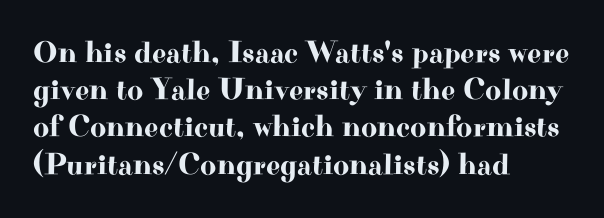
The tracking reads as untouched default to a designer's eye. Do the characters align in a grid? No, the font is proportional. Compared with a centered layout, this one pins lines to the left instead. Glance below the letters and you will spot only blank space. The rendering shows small feet on the letterforms — a serif design.
